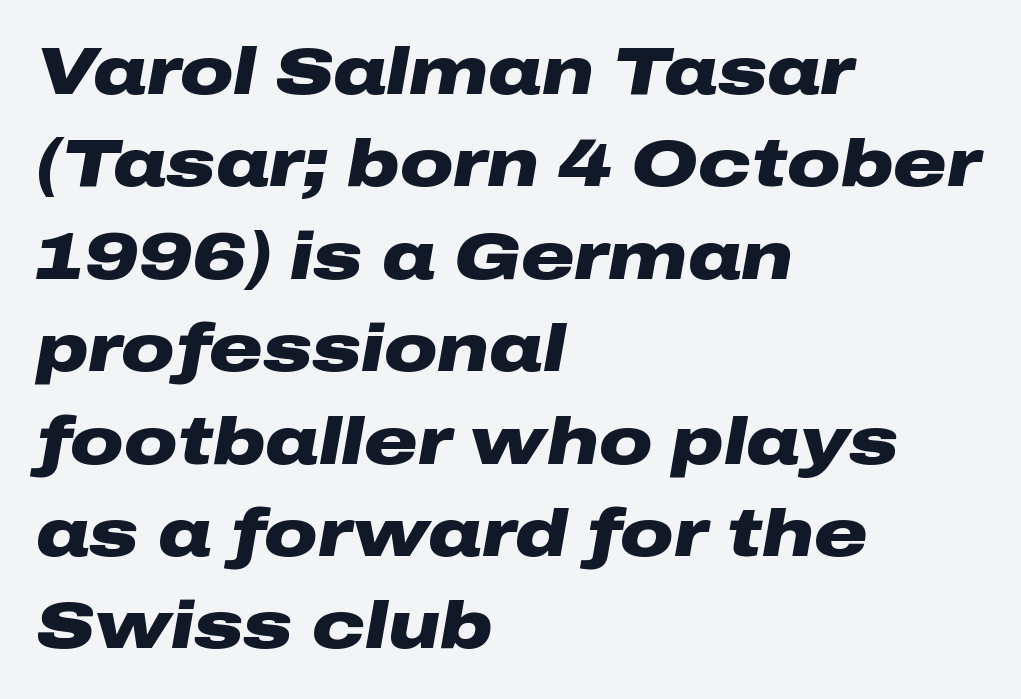
Italic? Definitely — the glyphs are oblique. These lines stack with their left ends in a neat column. The lines sit at an ordinary, default distance from one another. The strokes are fattened all the way to bold. Is the letter spacing exaggerated? No — it looks like the ordinary default. Only glyphs here, with clear space below each row.
